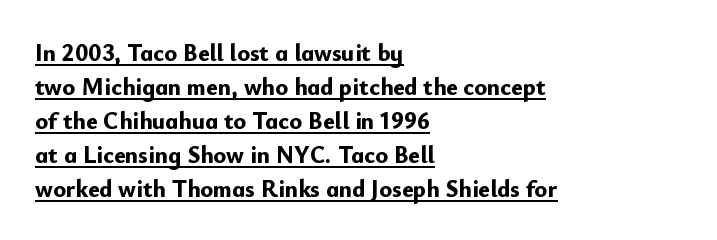
{"italic": "no", "bold": "yes", "underline": "yes", "align": "left", "line_spacing": "normal", "line_spacing_ratio": 1.42, "letter_spacing": "normal", "letter_spacing_em": 0.0, "glyph_px": 24}
